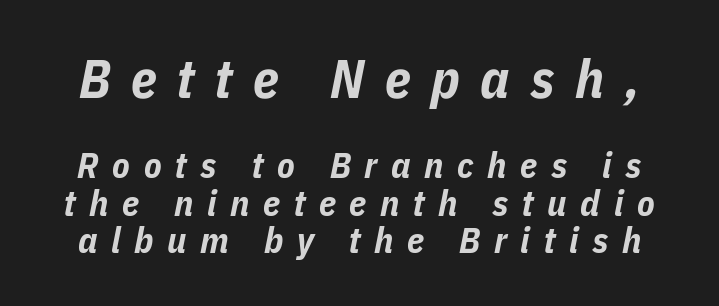
Q: Is the text bold? A: Yes.
Q: Is the text italic (slanted)? A: Yes, it leans right by about 11 degrees.
Q: Is the text underlined? A: No.
Q: Is the spacing between letters normal or unusually wide? A: Unusually wide.
Q: Is the spacing between lines tight, normal or loose? A: Tight.
Q: Which block of text is set in a larger size, the first (top) or the second (bottom)? A: The first (top) one.
Q: Width (condensed, normal, or wide)? A: Condensed.
Q: Stroke contrast? A: Low.
Q: x-height? A: Medium.
Q: Monospaced? A: No.
